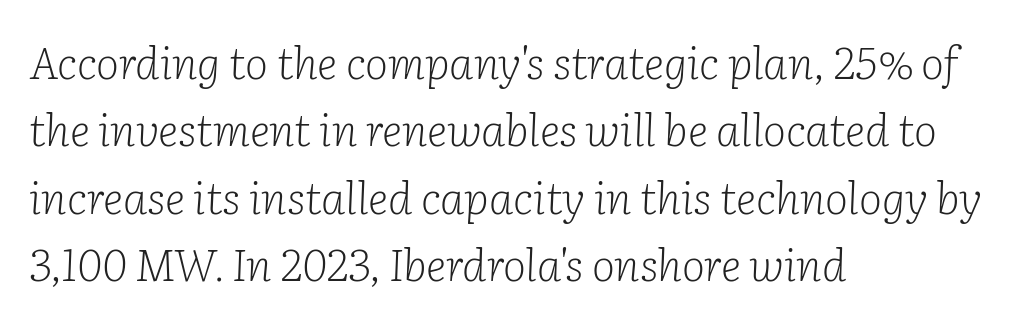
{"serif": "yes", "italic": "yes", "lean": "right", "slant_degrees": 2, "bold": "no", "weight": "light", "width": "normal", "stroke_contrast": "low", "x_height": "medium", "monospaced": "no", "underline": "no", "align": "left", "line_spacing": "normal", "line_spacing_ratio": 1.53, "letter_spacing": "normal", "letter_spacing_em": 0.0, "glyph_px": 44}
